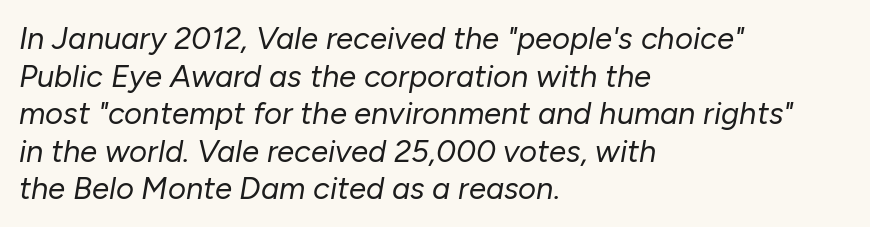
Q: Is the text bold? A: No.
Q: Is the text italic (slanted)? A: Yes, it leans right by about 10 degrees.
Q: Is the text underlined? A: No.
Q: How is the paragraph aligned? A: Left-aligned.
Q: Is the spacing between letters normal or unusually wide? A: Normal.
Q: Width (condensed, normal, or wide)? A: Normal.
Q: Stroke contrast? A: Low.
Q: x-height? A: Medium.
Q: Monospaced? A: No.
